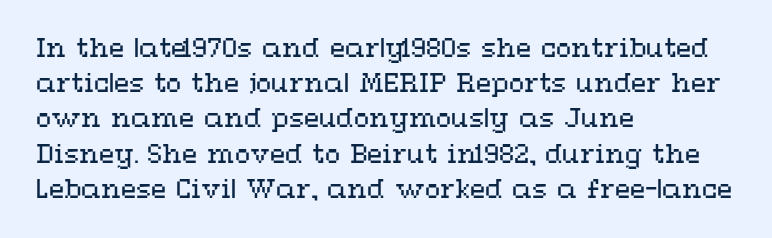
Weight: not bold — regular or lighter. Summary of vertical rhythm: regular, with standard interline spacing. Italic? Not at all — the glyphs are vertical. Words appear dense and cohesive because spacing is normal. Glance below the letters and you will spot only blank space.
